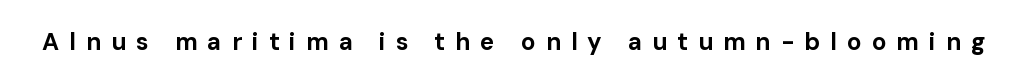
The image shows 24 px bold type, upright; set unusually wide letter spacing (+0.42 em), not underlined.
